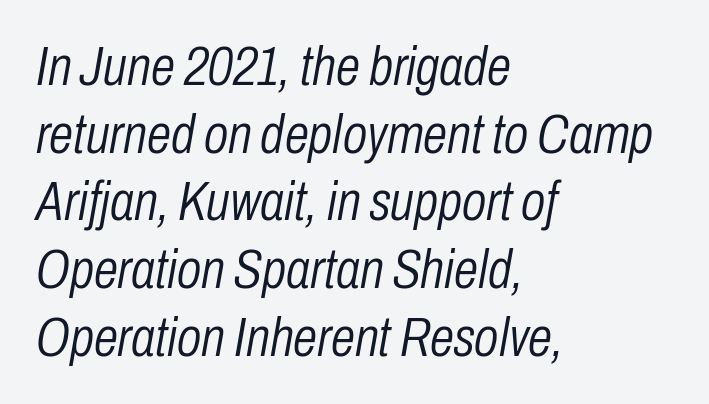
{"italic": "yes", "lean": "right", "slant_degrees": 10, "bold": "no", "weight": "light", "width": "condensed", "stroke_contrast": "low", "x_height": "medium", "monospaced": "no", "underline": "no", "align": "left", "line_spacing_ratio": 1.23, "letter_spacing": "normal", "letter_spacing_em": 0.0, "glyph_px": 55}
